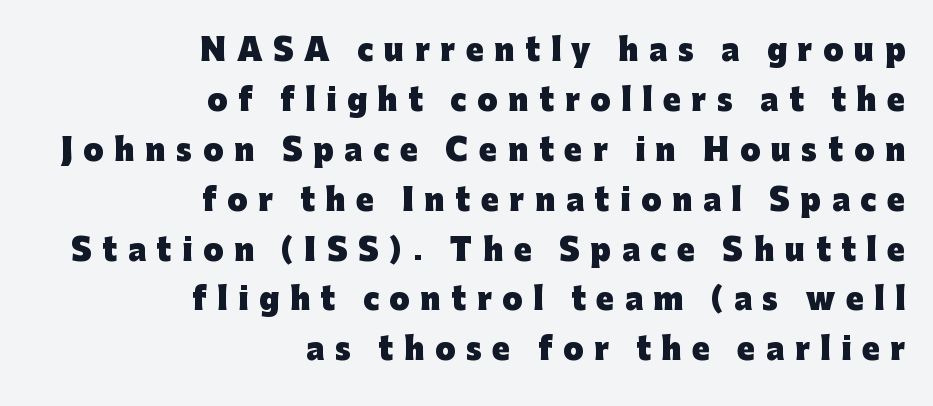
No italicization has been applied; the sample stays upright. Does the copy run flush right? Yes — the right margin is perfectly even. Are there feet on the stems? There aren't — it's a sans. Each word looks stretched out because of the extra space between its letters. Notice how thick the strokes are: this is what a full bold looks like.
